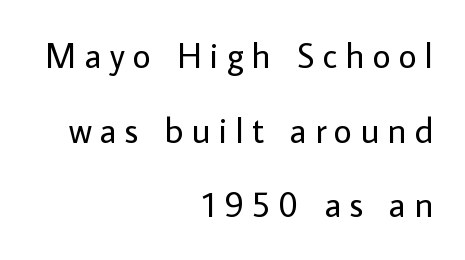
The axis of the letterforms is exactly vertical. Lines of text with bare space underneath. Tracking value appears strongly positive — letters spread wide. In terms of letterform style, serifs are entirely absent. The lines in this sample share a right terminus and differ only in where they begin.
